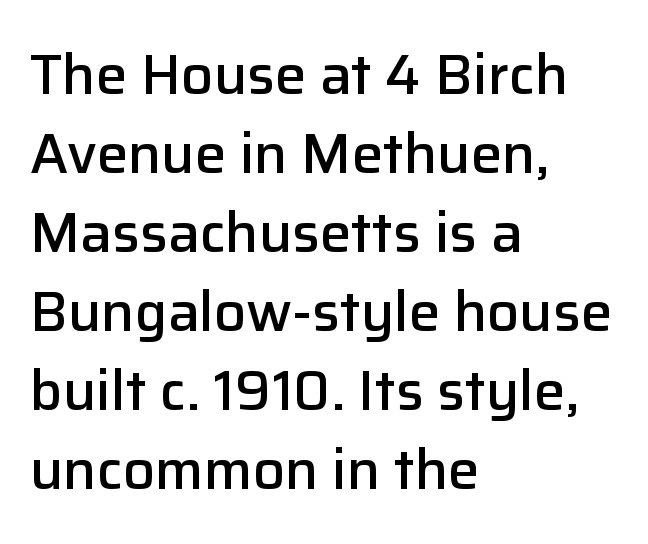
The image shows 56 px semibold sans-serif type, upright; set left-aligned, normal line spacing (1.41x), normal letter spacing, not underlined; low stroke contrast and a medium x-height.
